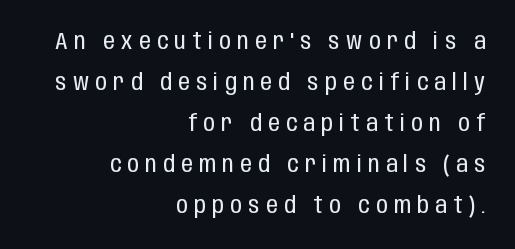
Look at the tracking — it's clearly loosened, letters drifting apart. Typeset ragged left — the right edge is the straight one. Nothing heavy about these letters — not bold at all. The words here are not underlined.
